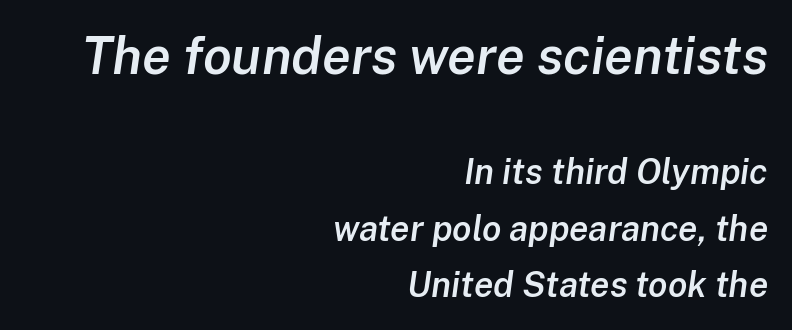
{"italic": "yes", "lean": "right", "slant_degrees": 8, "bold": "semi", "weight": "semibold", "width": "normal", "stroke_contrast": "low", "x_height": "medium", "monospaced": "no", "underline": "no", "align": "right", "line_spacing": "normal", "line_spacing_ratio": 1.62, "letter_spacing": "normal", "letter_spacing_em": 0.0, "larger_block": "first", "size_ratio": 1.49, "glyph_px": 52}
